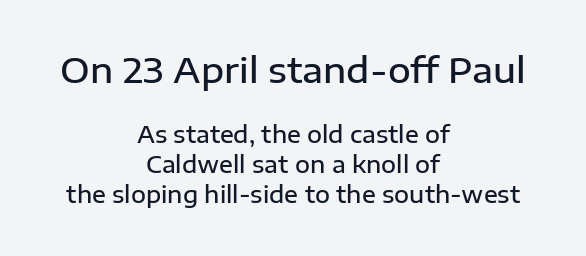
{"serif": "no", "italic": "no", "bold": "semi", "weight": "semibold", "width": "normal", "stroke_contrast": "low", "x_height": "medium", "monospaced": "no", "underline": "no", "align": "center", "line_spacing": "normal", "line_spacing_ratio": 1.3, "letter_spacing": "normal", "letter_spacing_em": 0.0, "larger_block": "first", "size_ratio": 1.52, "glyph_px": 35}
